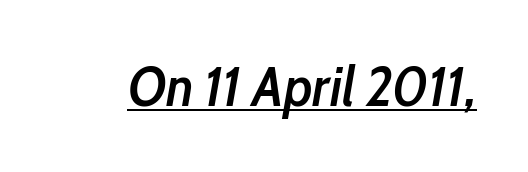
The image shows 55 px semibold, condensed type, italic (leaning right); set normal letter spacing, underlined; low stroke contrast and a medium x-height.
